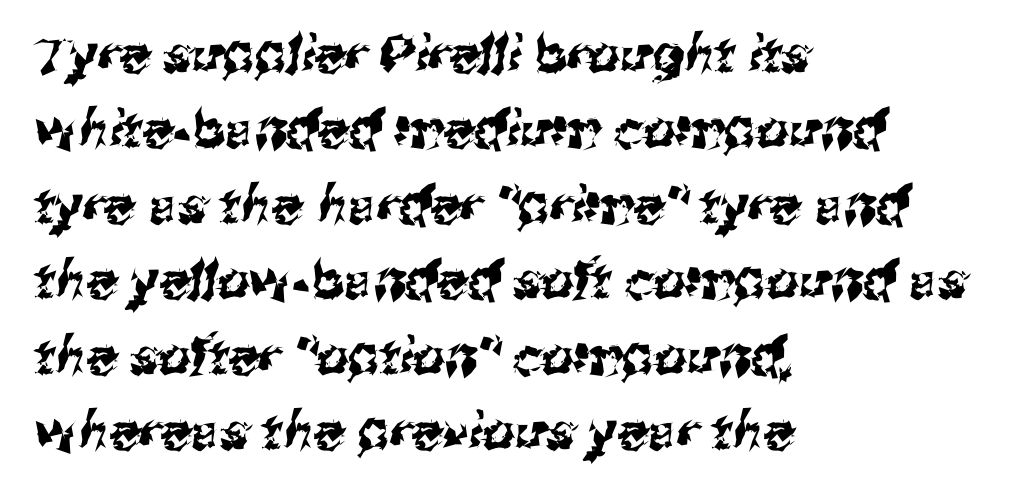
The rows are spaced the way most documents space them. Nothing unusual about the tracking: characters are spaced as the font intends. Regarding serifs, this sample does without them. A clean baseline with only descenders dipping below it. Do the characters align in a grid? No, the font is proportional. Teacher's note: observe the even left margin — that is flush-left alignment.
